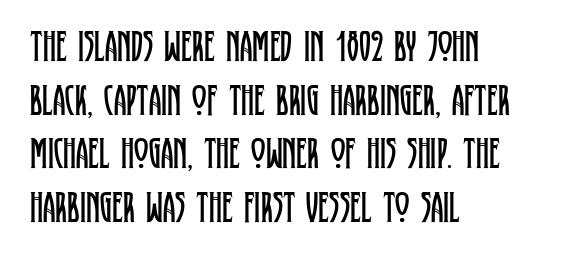
The image shows 44 px regular-weight, condensed serif type, upright; set left-aligned, line spacing 1.22x, normal letter spacing, not underlined; low stroke contrast and a large x-height.
